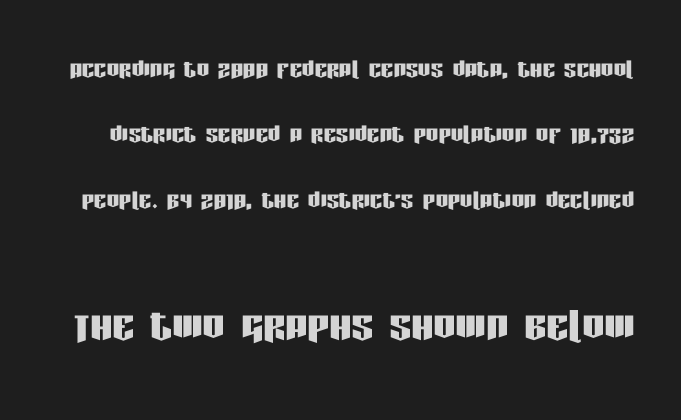
Q: Is the text italic (slanted)? A: No, it is upright.
Q: Is the typeface a serif or a sans-serif typeface? A: Sans-serif.
Q: Is the text underlined? A: No.
Q: Is the spacing between letters normal or unusually wide? A: Normal.
Q: Is the spacing between lines tight, normal or loose? A: Loose.
Q: Which block of text is set in a larger size, the first (top) or the second (bottom)? A: The second (bottom) one.
Q: Width (condensed, normal, or wide)? A: Condensed.
Q: Stroke contrast? A: Low.
Q: x-height? A: Large.
Q: Monospaced? A: No.
